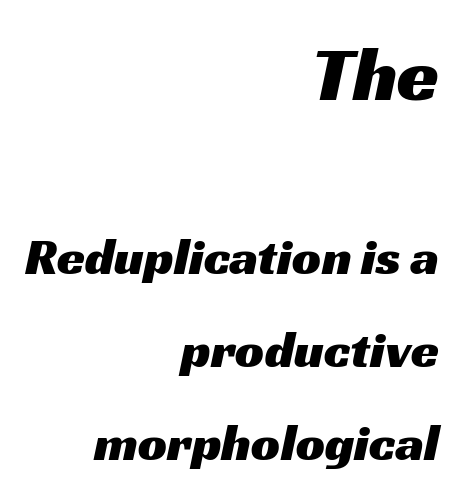
{"serif": "no", "width": "wide", "stroke_contrast": "medium", "x_height": "medium", "monospaced": "no", "underline": "no", "align": "right", "line_spacing_ratio": 1.82, "letter_spacing": "normal", "letter_spacing_em": 0.0, "larger_block": "first", "size_ratio": 1.49, "glyph_px": 76}
